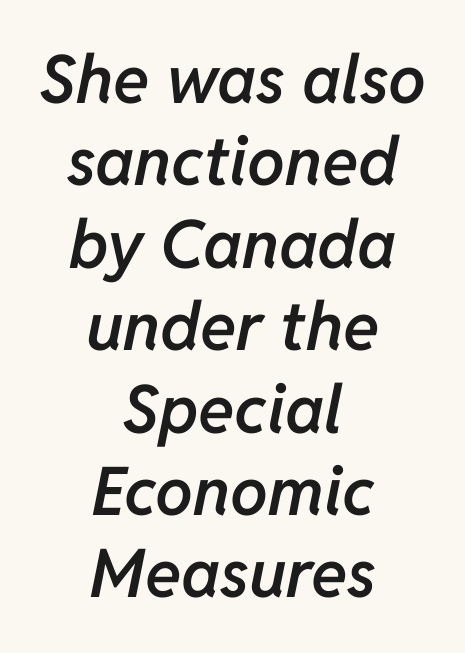
Q: Is the text bold? A: Semi-bold.
Q: Is the text italic (slanted)? A: Yes, it leans right by about 11 degrees.
Q: Is the text underlined? A: No.
Q: How is the paragraph aligned? A: Centered.
Q: Is the spacing between letters normal or unusually wide? A: Normal.
Q: Width (condensed, normal, or wide)? A: Normal.
Q: Stroke contrast? A: Low.
Q: x-height? A: Medium.
Q: Monospaced? A: No.
